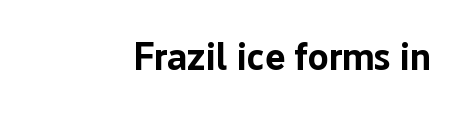
{"serif": "no", "italic": "no", "bold": "yes", "weight": "bold", "width": "normal", "stroke_contrast": "low", "x_height": "medium", "monospaced": "no", "underline": "no", "align": "right", "letter_spacing": "normal", "letter_spacing_em": 0.0, "glyph_px": 38}
